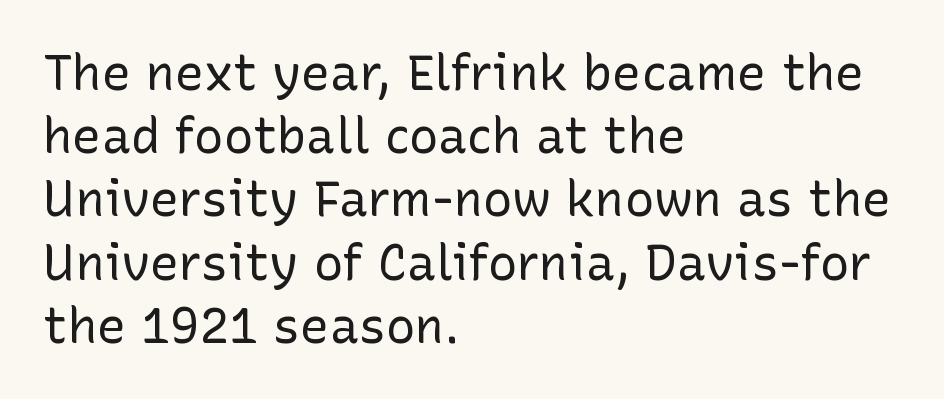
Q: Is the text bold? A: No.
Q: Is the text italic (slanted)? A: No, it is upright.
Q: Is the typeface a serif or a sans-serif typeface? A: Sans-serif.
Q: Is the text underlined? A: No.
Q: How is the paragraph aligned? A: Left-aligned.
Q: Is the spacing between letters normal or unusually wide? A: Normal.
Q: Is the spacing between lines tight, normal or loose? A: Normal.
Q: Width (condensed, normal, or wide)? A: Normal.
Q: Stroke contrast? A: Low.
Q: x-height? A: Medium.
Q: Monospaced? A: No.
